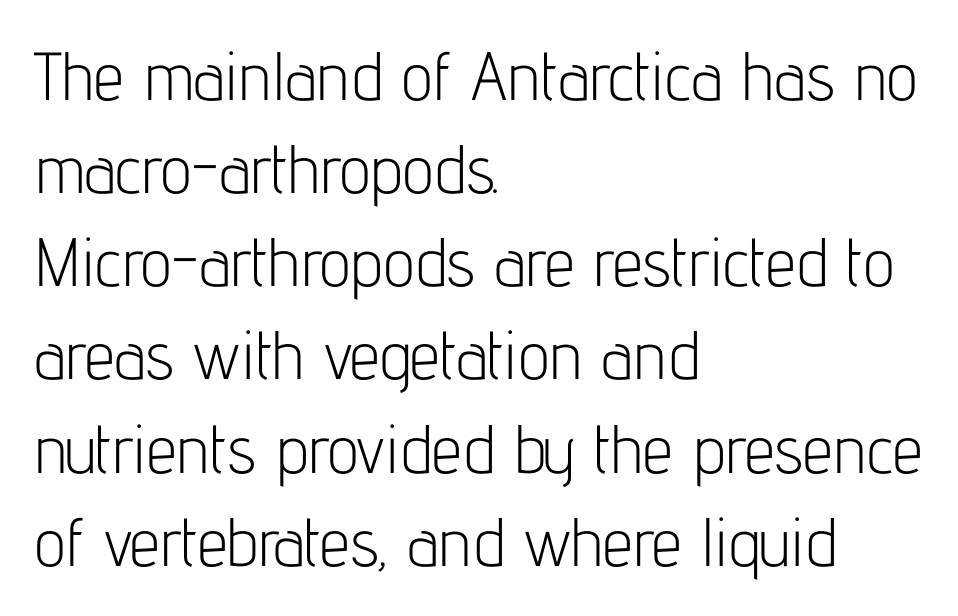
Q: Is the text bold? A: No.
Q: Is the text italic (slanted)? A: No, it is upright.
Q: Is the typeface a serif or a sans-serif typeface? A: Sans-serif.
Q: Is the text underlined? A: No.
Q: How is the paragraph aligned? A: Left-aligned.
Q: Is the spacing between letters normal or unusually wide? A: Normal.
Q: Is the spacing between lines tight, normal or loose? A: Normal.
Q: Width (condensed, normal, or wide)? A: Condensed.
Q: Stroke contrast? A: Low.
Q: x-height? A: Medium.
Q: Monospaced? A: No.
